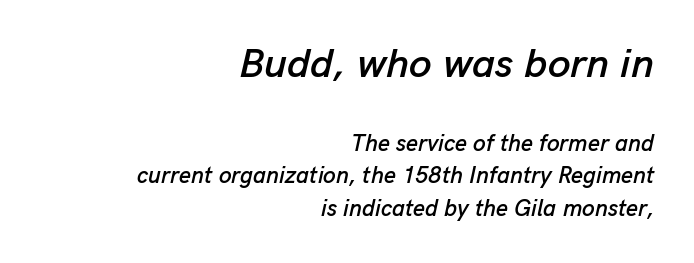
Q: Is the text italic (slanted)? A: Yes, it leans right by about 13 degrees.
Q: Is the text underlined? A: No.
Q: How is the paragraph aligned? A: Right-aligned.
Q: Is the spacing between letters normal or unusually wide? A: Normal.
Q: Is the spacing between lines tight, normal or loose? A: Normal.
Q: Which block of text is set in a larger size, the first (top) or the second (bottom)? A: The first (top) one.
Q: Width (condensed, normal, or wide)? A: Normal.
Q: Stroke contrast? A: Low.
Q: x-height? A: Medium.
Q: Monospaced? A: No.
